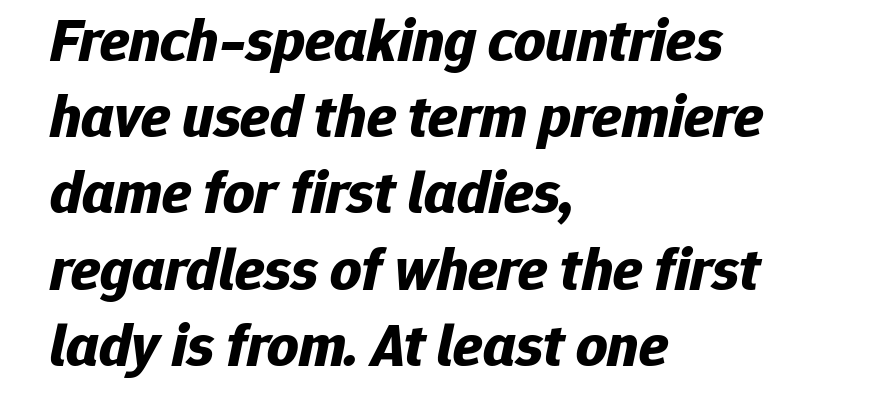
Is this a fixed-width face? No — the glyphs have proportional, varying widths. Tracking value appears to be zero — textbook default spacing. The characters look thick and weighty, a clear bold. The typography opts for an oblique posture over an upright one.
